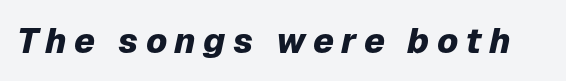
The image shows 35 px heavy type, italic (leaning right); set unusually wide letter spacing (+0.21 em), not underlined; low stroke contrast and a medium x-height.
